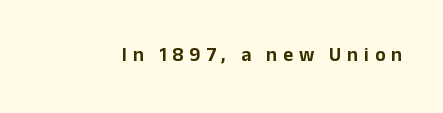
Q: Is the text italic (slanted)? A: No, it is upright.
Q: Is the text underlined? A: No.
Q: Is the spacing between letters normal or unusually wide? A: Unusually wide.
